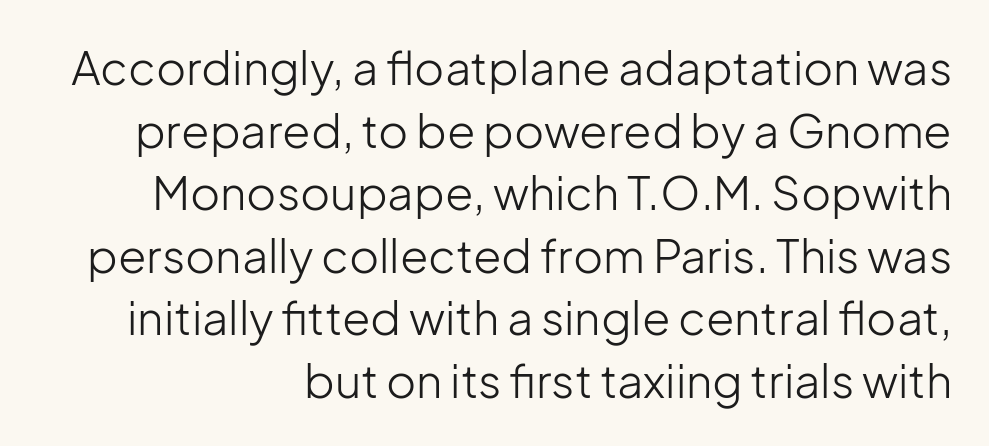
Q: Is the text bold? A: No.
Q: Is the text italic (slanted)? A: No, it is upright.
Q: Is the typeface a serif or a sans-serif typeface? A: Sans-serif.
Q: Is the text underlined? A: No.
Q: How is the paragraph aligned? A: Right-aligned.
Q: Is the spacing between letters normal or unusually wide? A: Normal.
Q: Is the spacing between lines tight, normal or loose? A: Normal.
Q: Width (condensed, normal, or wide)? A: Normal.
Q: Stroke contrast? A: Low.
Q: x-height? A: Medium.
Q: Monospaced? A: No.
